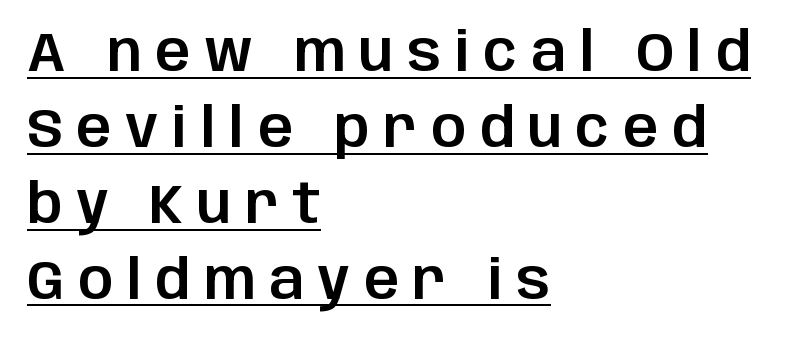
The image shows 55 px sans-serif type, upright; set left-aligned, normal line spacing (1.38x), unusually wide letter spacing (+0.25 em), underlined; low stroke contrast and a large x-height.
